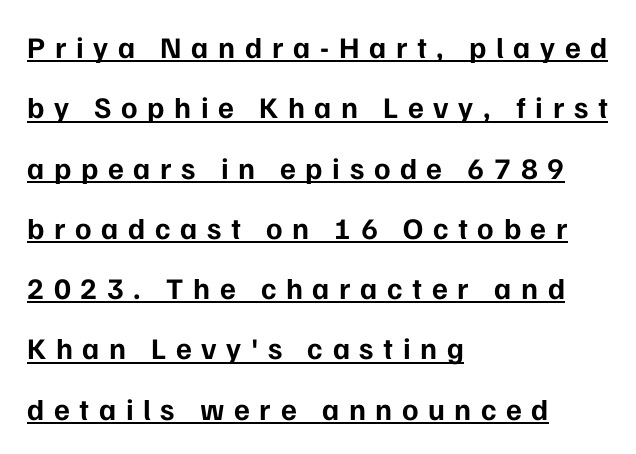
The specimen includes a rule beneath the text block's lines. A great deal of white space separates one row of letters from the next. Nope, not italic — everything's standing straight. Typographically, this falls in the sans-serif category.
